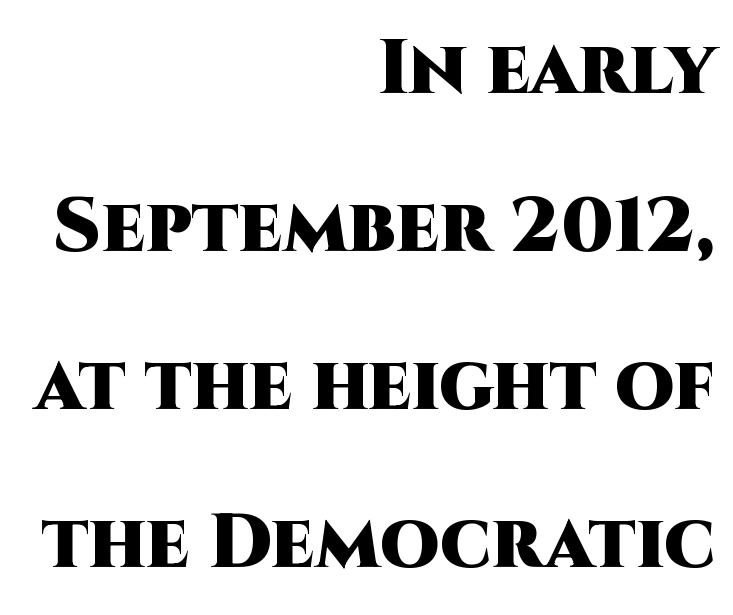
The image shows 76 px heavy sans-serif type, upright; set right-aligned, loose line spacing (2.08x), normal letter spacing, not underlined; high stroke contrast and a large x-height.
